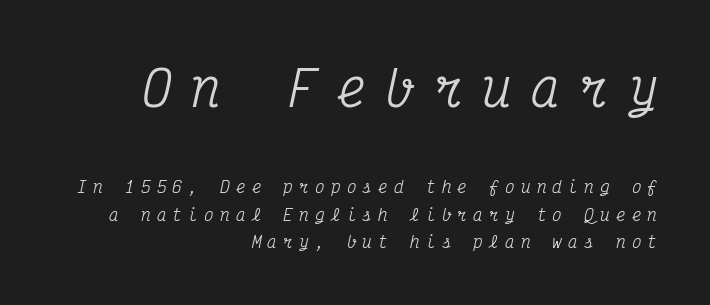
Q: Is the text italic (slanted)? A: Yes, it leans right by about 12 degrees.
Q: Is the typeface a serif or a sans-serif typeface? A: Serif.
Q: Is the text underlined? A: No.
Q: How is the paragraph aligned? A: Right-aligned.
Q: Is the spacing between letters normal or unusually wide? A: Unusually wide.
Q: Is the spacing between lines tight, normal or loose? A: Normal.
Q: Which block of text is set in a larger size, the first (top) or the second (bottom)? A: The first (top) one.
Q: Width (condensed, normal, or wide)? A: Condensed.
Q: Stroke contrast? A: Medium.
Q: x-height? A: Medium.
Q: Monospaced? A: Yes.
